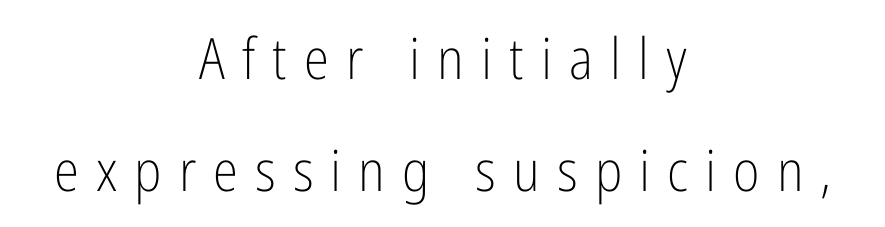
Nothing sits at the stroke ends, so this counts as sans-serif. Line spacing here is loose. The space directly below the letters is spotless. Counters stay open thanks to moderate or lighter strokes. Substantial extra tracking has been applied to these lines. Here the designer chose a conventional face with non-uniform glyph widths.
